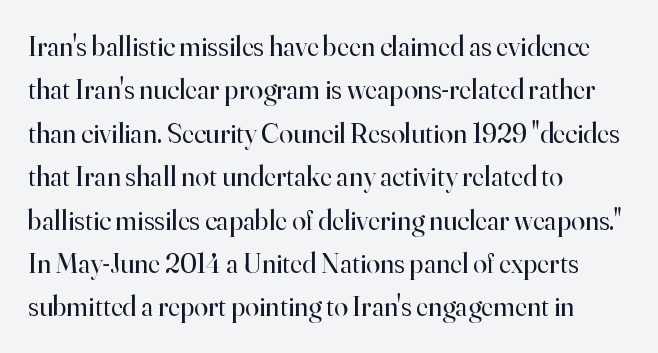
Q: Is the text bold? A: No.
Q: Is the text italic (slanted)? A: No, it is upright.
Q: Is the typeface a serif or a sans-serif typeface? A: Serif.
Q: Is the text underlined? A: No.
Q: How is the paragraph aligned? A: Left-aligned.
Q: Is the spacing between letters normal or unusually wide? A: Normal.
Q: Is the spacing between lines tight, normal or loose? A: Normal.
Q: Width (condensed, normal, or wide)? A: Normal.
Q: Stroke contrast? A: High.
Q: x-height? A: Small.
Q: Monospaced? A: No.
